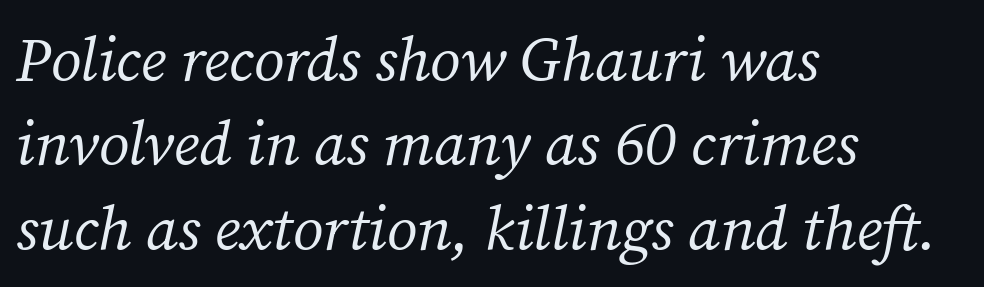
Students, note that the glyphs here touch the page at normal intervals. Descenders are the only things crossing below the line. Proportional: the letters do not fall into vertical columns. These glyphs show unthickened strokes, regular width or finer.
